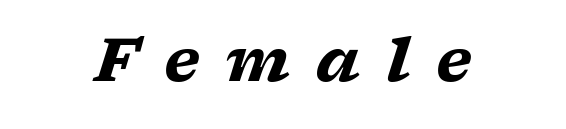
The space beneath each line is pristine and unruled. There is plenty of visible air inserted between adjacent glyphs. Here the designer chose a conventional face with non-uniform glyph widths. Quick note: italic. Students, this is bold: see how much ink each stroke carries. Little horizontal feet cap the strokes, marking this as serif type.
